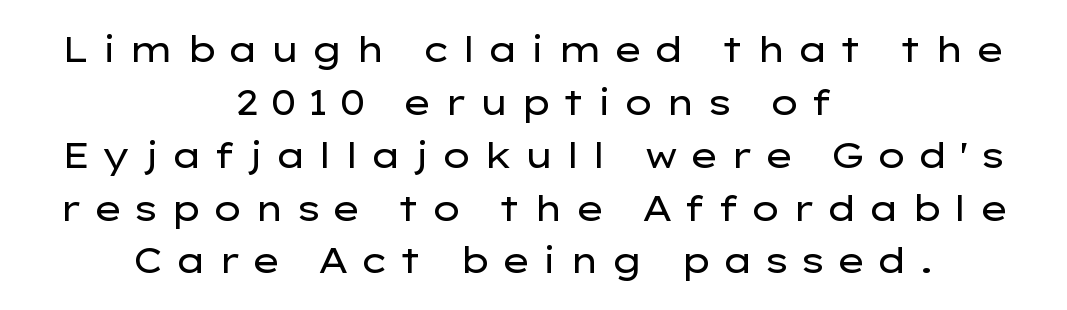
You could not count columns in this text — the font is proportionally spaced. Font category for this specimen: sans-serif. Descender tails drop into unmarked territory. The rag falls on both sides of this text block equally. Is there much room between lines? A standard amount, neither cramped nor airy.
